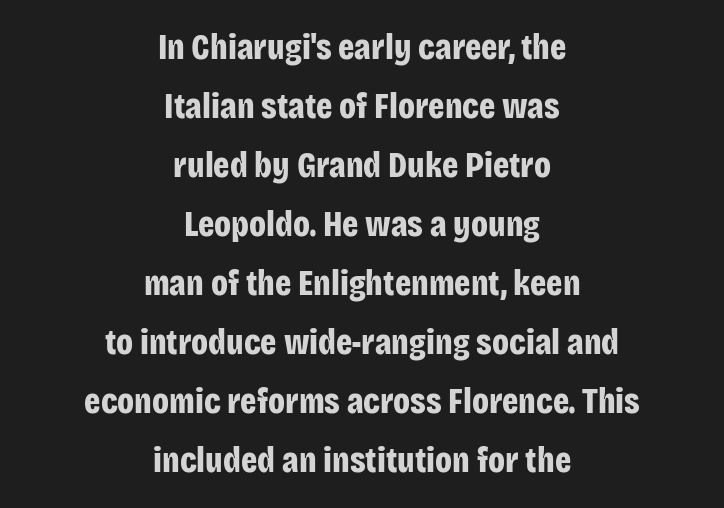
The image shows 36 px bold, condensed sans-serif type, upright; set centered, normal line spacing (1.64x), normal letter spacing, not underlined; low stroke contrast and a large x-height.
